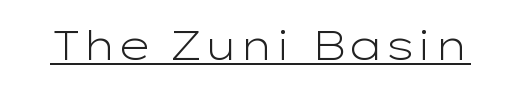
{"serif": "no", "italic": "no", "bold": "no", "weight": "light", "width": "wide", "stroke_contrast": "low", "x_height": "medium", "monospaced": "no", "underline": "yes", "letter_spacing": "normal", "letter_spacing_em": 0.0, "glyph_px": 41}
